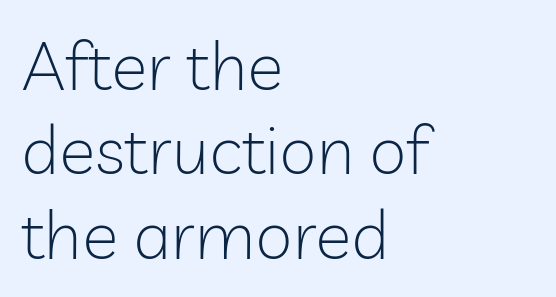
The image shows 68 px light sans-serif type, upright; set left-aligned, line spacing 1.24x, normal letter spacing, not underlined; low stroke contrast and a medium x-height.
